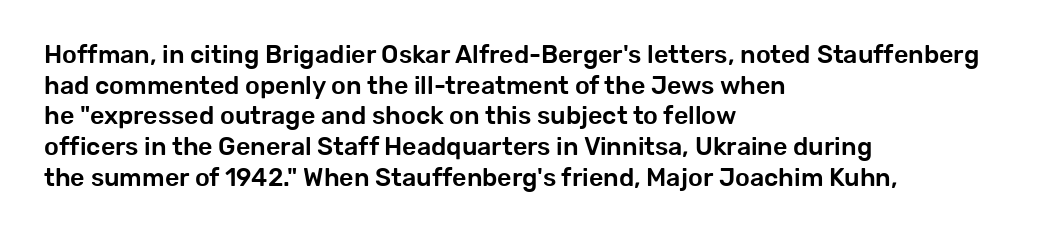
Q: Is the text italic (slanted)? A: No, it is upright.
Q: Is the text underlined? A: No.
Q: How is the paragraph aligned? A: Left-aligned.
Q: Is the spacing between letters normal or unusually wide? A: Normal.
